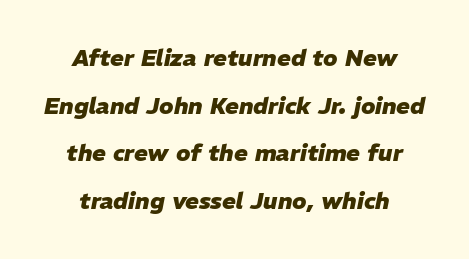
Compared with an ordinary text face, these strokes are far heavier — a full bold. The string is rendered with underlining switched off. These lines were composed using italics. Letter spacing: default. The whitespace from short lines is split evenly between both sides.
